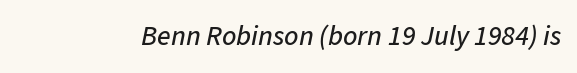
{"italic": "yes", "lean": "right", "slant_degrees": 11, "width": "normal", "stroke_contrast": "low", "x_height": "medium", "monospaced": "no", "underline": "no", "letter_spacing": "normal", "letter_spacing_em": 0.0, "glyph_px": 28}
